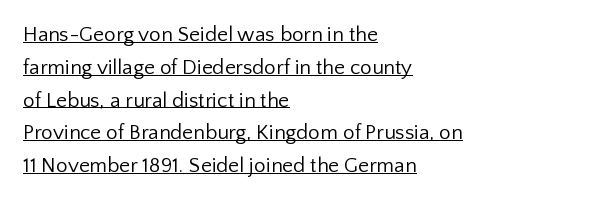
{"italic": "no", "bold": "no", "underline": "yes", "align": "left", "line_spacing": "normal", "line_spacing_ratio": 1.56, "letter_spacing": "normal", "letter_spacing_em": 0.0, "glyph_px": 21}
